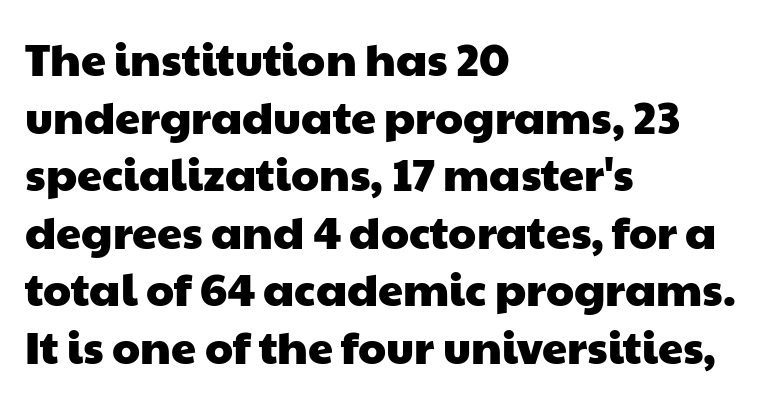
A typesetter would label this face a sans. A student would call this left alignment; a typographer would say flush left, rag right. This rendering leaves character spacing at its baseline value. Anything drawn beneath the words? Only blank space. Successive baselines arrive at the customary interval.
